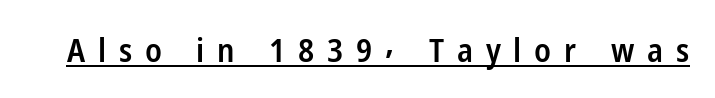
The typesetter has applied underlining to the passage shown. How heavy is the stroke? Medium-heavy — a semibold, shy of bold. This is the regular roman posture of the typeface. Grotesque or geometric, the face here clearly has no serifs.
